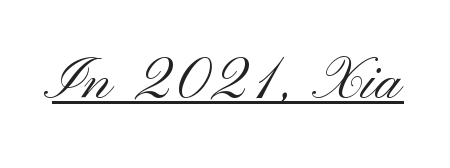
The image shows 58 px light, wide sans-serif type; set normal letter spacing, underlined; medium stroke contrast and a small x-height.
